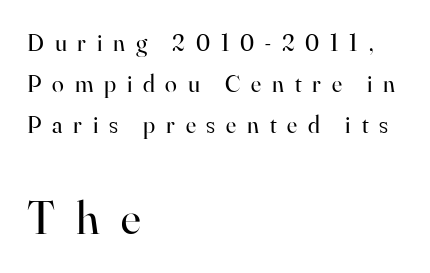
{"serif": "yes", "italic": "no", "bold": "no", "weight": "regular", "width": "normal", "stroke_contrast": "high", "x_height": "small", "monospaced": "no", "underline": "no", "align": "left", "line_spacing_ratio": 1.71, "letter_spacing": "wide", "letter_spacing_em": 0.45, "larger_block": "second", "size_ratio": 1.96, "glyph_px": 47}
